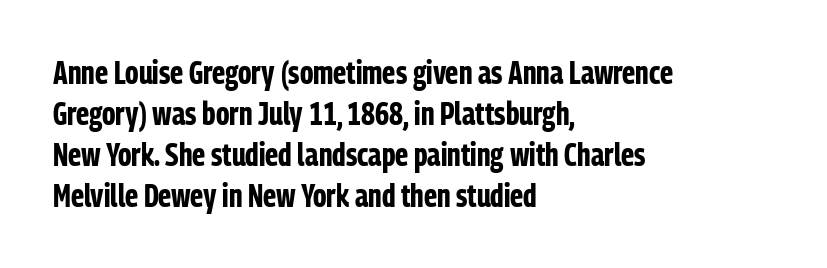
One-word summary of the alignment: left. Anything drawn beneath the words? Only blank space. Proportional: the letters do not fall into vertical columns. To sum up the face: it is a sans, with no serifs.
